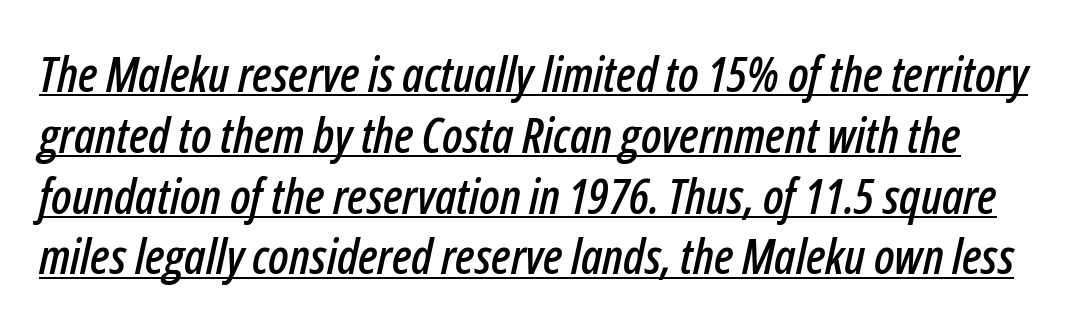
The image shows 49 px condensed type, italic (leaning right); set line spacing 1.24x, normal letter spacing, underlined; low stroke contrast and a medium x-height.
